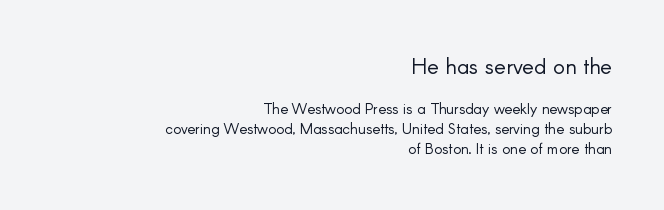
{"italic": "no", "bold": "no", "underline": "no", "align": "right", "line_spacing": "normal", "line_spacing_ratio": 1.34, "letter_spacing": "normal", "letter_spacing_em": 0.0, "larger_block": "first", "size_ratio": 1.47, "glyph_px": 22}
